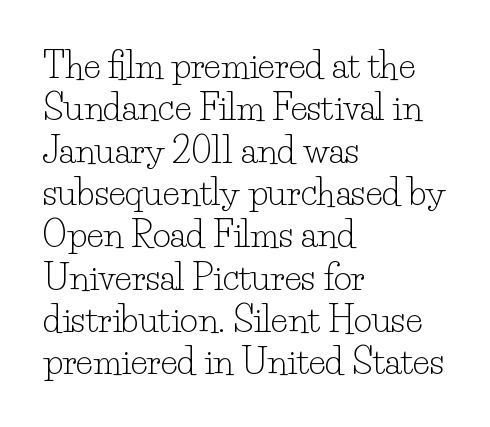
Q: Is the text bold? A: No.
Q: Is the text italic (slanted)? A: No, it is upright.
Q: Is the typeface a serif or a sans-serif typeface? A: Serif.
Q: Is the text underlined? A: No.
Q: How is the paragraph aligned? A: Left-aligned.
Q: Is the spacing between letters normal or unusually wide? A: Normal.
Q: Width (condensed, normal, or wide)? A: Normal.
Q: Stroke contrast? A: Low.
Q: x-height? A: Small.
Q: Monospaced? A: No.
